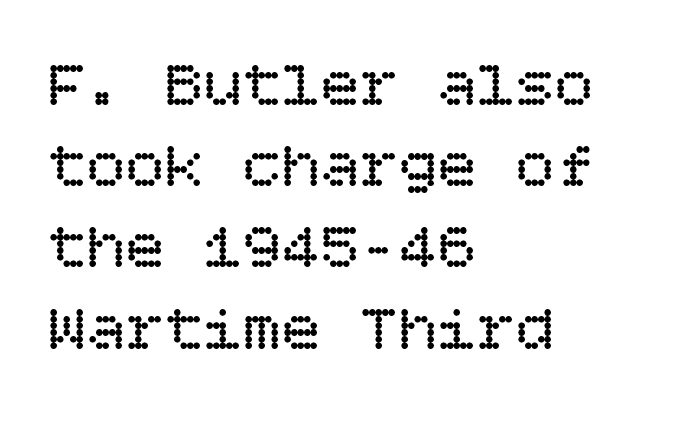
The type is set solid horizontally, with unmodified tracking. A classic flush-left, rag-right setting is used for this passage. Regarding leading, the lines here are spaced in the standard way. Anything drawn beneath the words? Only blank space. Counters stay open thanks to moderate or lighter strokes.
